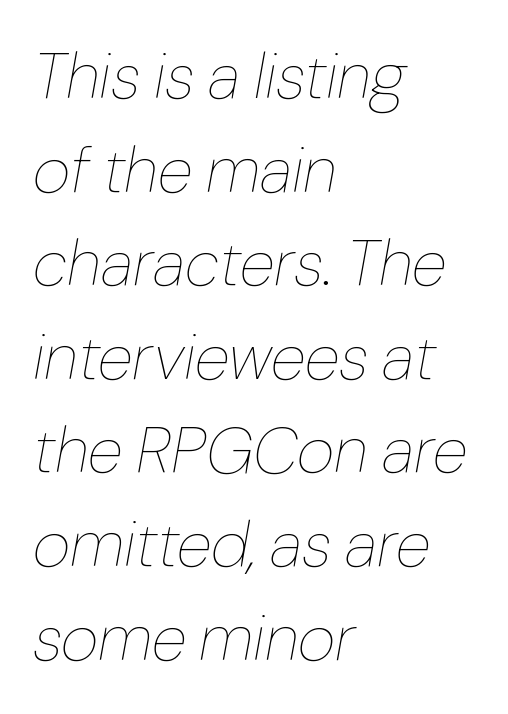
Q: Is the text bold? A: No.
Q: Is the text italic (slanted)? A: Yes, it leans right by about 10 degrees.
Q: Is the text underlined? A: No.
Q: How is the paragraph aligned? A: Left-aligned.
Q: Is the spacing between letters normal or unusually wide? A: Normal.
Q: Is the spacing between lines tight, normal or loose? A: Normal.
Q: Width (condensed, normal, or wide)? A: Normal.
Q: Stroke contrast? A: Low.
Q: x-height? A: Medium.
Q: Monospaced? A: No.
